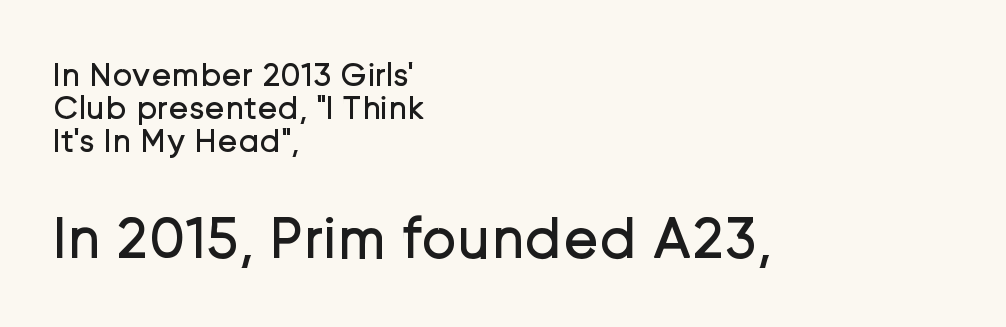
The image shows 60 px regular-weight sans-serif type, upright; set left-aligned, tight line spacing (0.97x), normal letter spacing, not underlined; the second (bottom) block is 1.76x larger; low stroke contrast and a medium x-height.
